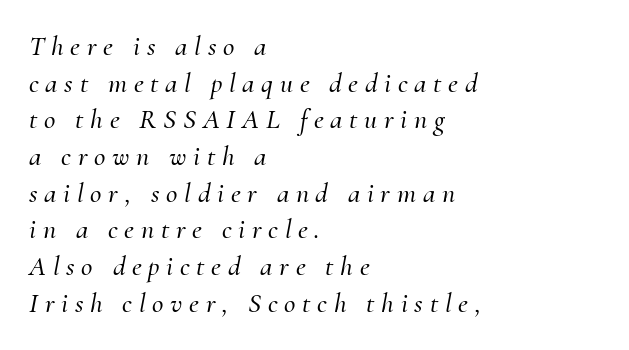
The image shows 28 px serif type, italic (leaning right); set left-aligned, normal line spacing (1.31x), unusually wide letter spacing (+0.24 em), not underlined; medium stroke contrast and a small x-height.
